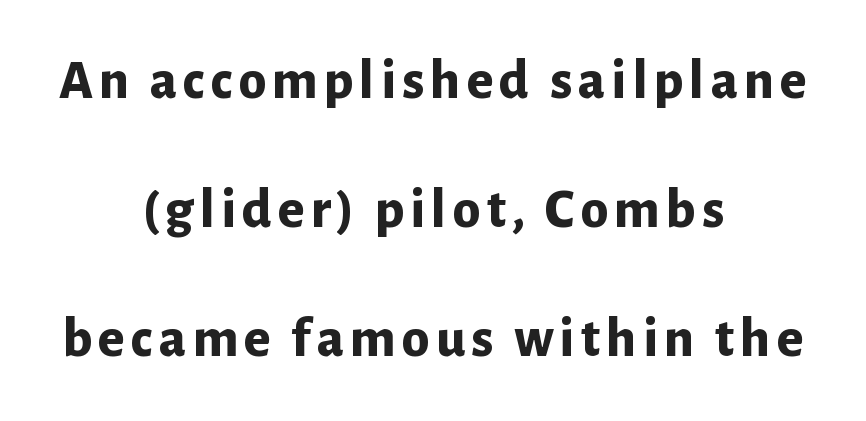
The leading is generous, giving the passage an open texture. Each letter's strokes conclude bluntly, with no projecting serifs. Each line is balanced around a shared central axis. The sample has been set heavy, in full bold.
